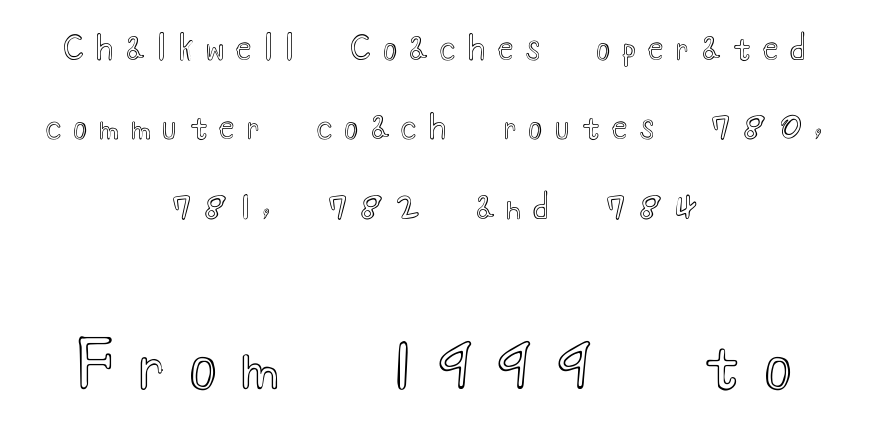
Vertical spacing — loose. The face used here is proportionally spaced, like ordinary book or web type. Has an underline been added? It has not. Leftover space on each line is divided equally before and after the words. These lines have a slow, spaced-out rhythm from letter to letter.
